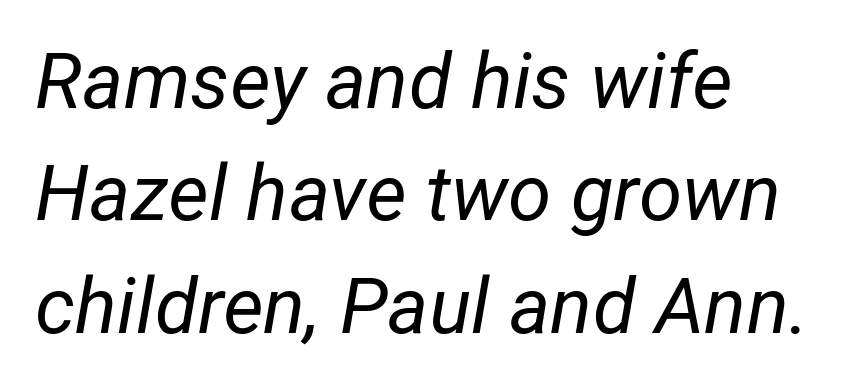
{"italic": "yes", "lean": "right", "slant_degrees": 12, "bold": "no", "weight": "regular", "width": "normal", "stroke_contrast": "low", "x_height": "medium", "monospaced": "no", "underline": "no", "align": "left", "line_spacing": "normal", "line_spacing_ratio": 1.44, "letter_spacing": "normal", "letter_spacing_em": 0.0, "glyph_px": 78}
